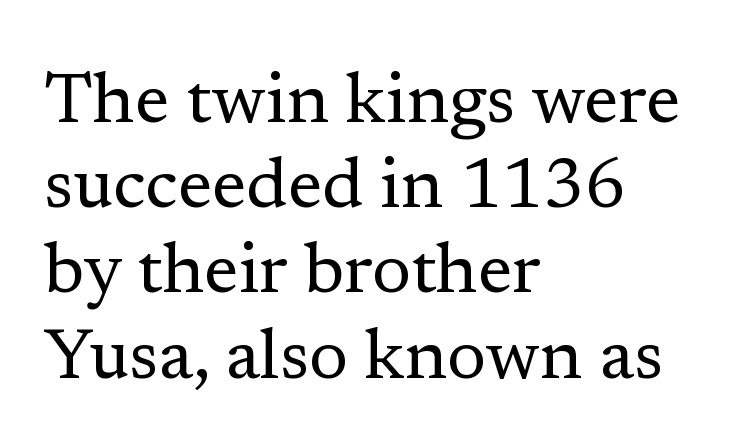
In terms of posture, this sample is upright. The rendering uses natural spacing where letterforms have individual widths. The space directly below the letters is spotless. Teacher's note: observe the even left margin — that is flush-left alignment.
